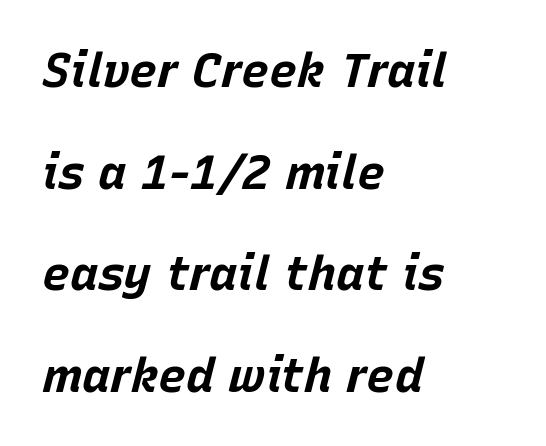
The image shows 47 px bold type, italic (leaning right); set left-aligned, loose line spacing (2.16x), normal letter spacing, not underlined; low stroke contrast and a large x-height.
